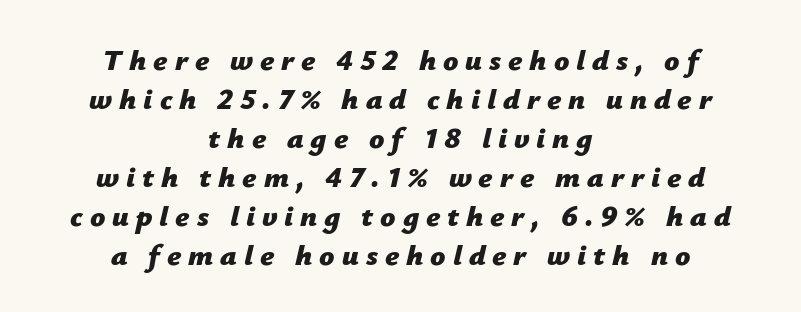
{"italic": "yes", "lean": "right", "slant_degrees": 12, "bold": "yes", "weight": "bold", "width": "normal", "stroke_contrast": "low", "x_height": "medium", "monospaced": "no", "underline": "no", "align": "center", "line_spacing": "normal", "line_spacing_ratio": 1.3, "letter_spacing": "wide", "letter_spacing_em": 0.23, "glyph_px": 30}
